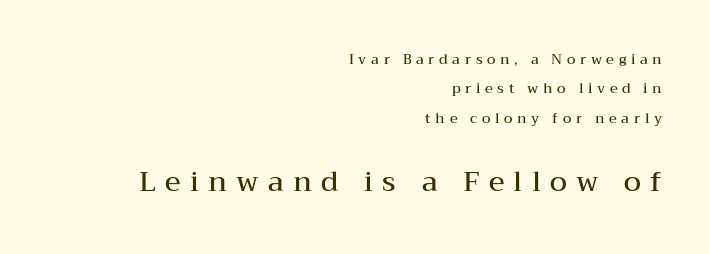
Q: Is the text bold? A: Semi-bold.
Q: Is the text italic (slanted)? A: No, it is upright.
Q: Is the typeface a serif or a sans-serif typeface? A: Serif.
Q: Is the text underlined? A: No.
Q: How is the paragraph aligned? A: Right-aligned.
Q: Is the spacing between letters normal or unusually wide? A: Unusually wide.
Q: Is the spacing between lines tight, normal or loose? A: Loose.
Q: Which block of text is set in a larger size, the first (top) or the second (bottom)? A: The second (bottom) one.
Q: Width (condensed, normal, or wide)? A: Wide.
Q: Stroke contrast? A: Medium.
Q: x-height? A: Medium.
Q: Monospaced? A: No.
